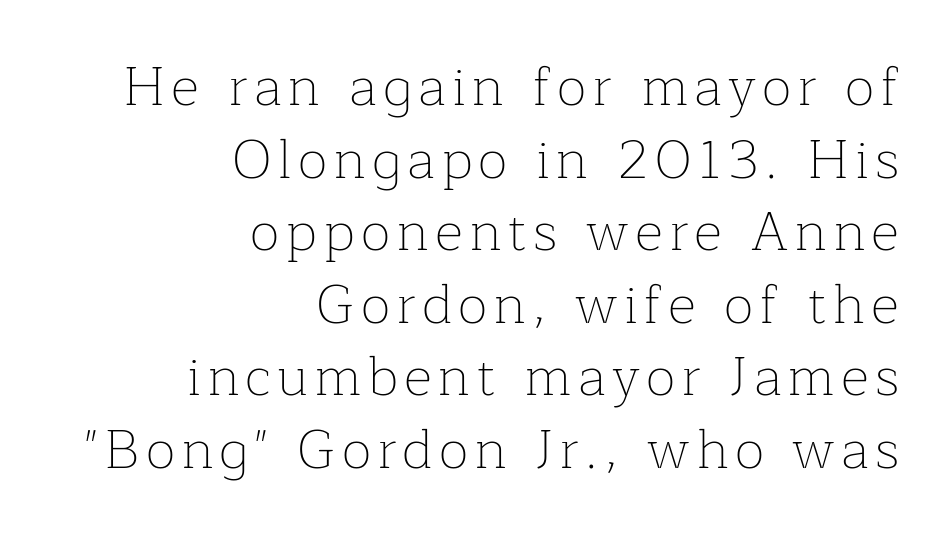
The image shows 55 px thin serif type, upright; set right-aligned, normal line spacing (1.32x), not underlined; low stroke contrast and a medium x-height.
